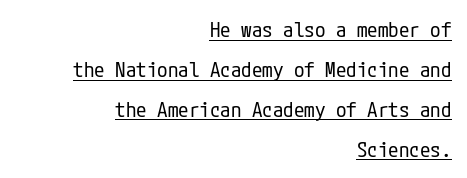
{"italic": "no", "bold": "no", "underline": "yes", "align": "right", "line_spacing": "loose", "line_spacing_ratio": 1.9, "letter_spacing": "normal", "letter_spacing_em": 0.0, "glyph_px": 21}
